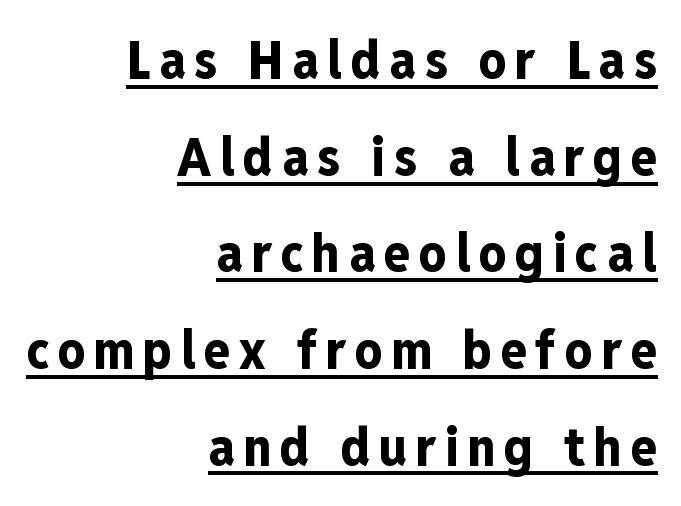
{"serif": "no", "italic": "no", "bold": "yes", "weight": "bold", "width": "condensed", "stroke_contrast": "low", "x_height": "medium", "monospaced": "no", "underline": "yes", "align": "right", "line_spacing_ratio": 1.79, "glyph_px": 54}
